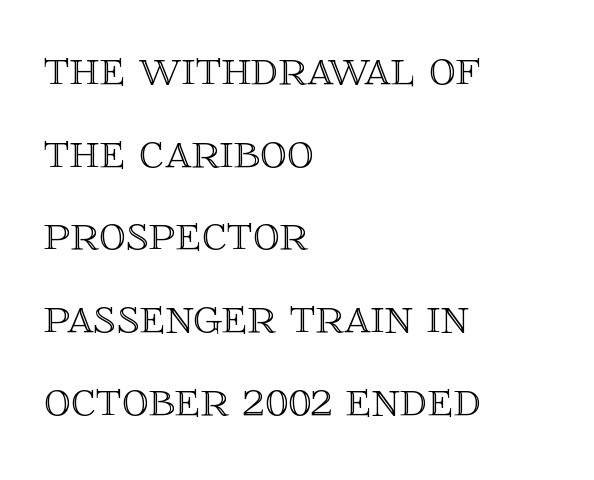
The image shows 53 px text type, upright; set left-aligned, normal line spacing (1.56x), normal letter spacing, not underlined; a large x-height.
